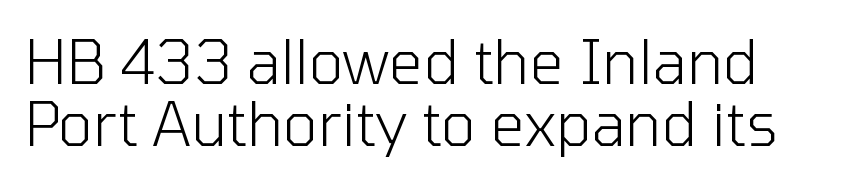
{"serif": "no", "italic": "no", "bold": "no", "weight": "light", "width": "normal", "stroke_contrast": "low", "x_height": "medium", "monospaced": "no", "underline": "no", "line_spacing": "tight", "line_spacing_ratio": 1.03, "letter_spacing": "normal", "letter_spacing_em": 0.0, "glyph_px": 60}
